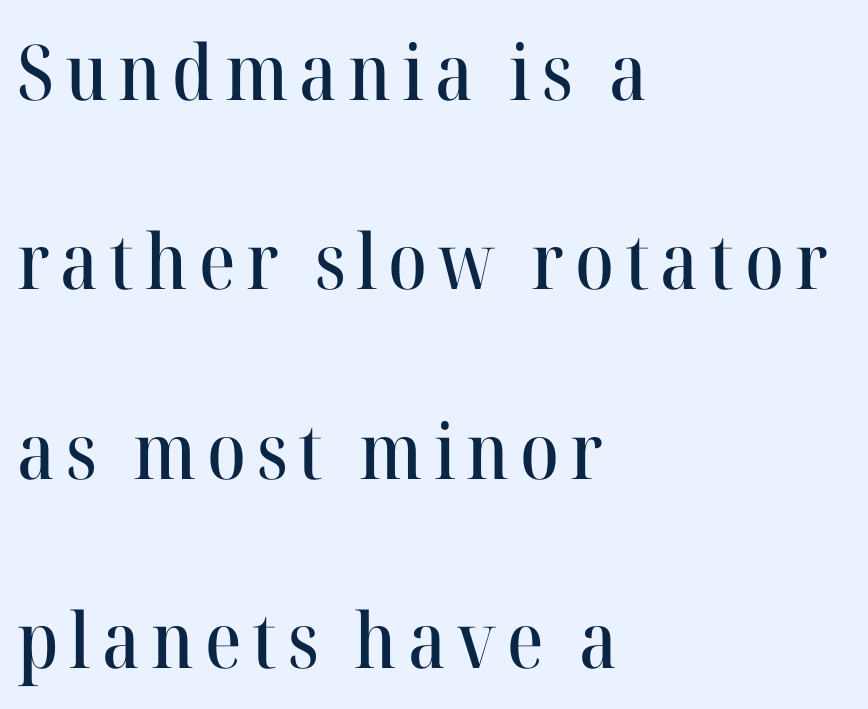
Q: Is the text italic (slanted)? A: No, it is upright.
Q: Is the typeface a serif or a sans-serif typeface? A: Serif.
Q: Is the text underlined? A: No.
Q: How is the paragraph aligned? A: Left-aligned.
Q: Is the spacing between lines tight, normal or loose? A: Loose.
Q: Width (condensed, normal, or wide)? A: Normal.
Q: Stroke contrast? A: High.
Q: x-height? A: Medium.
Q: Monospaced? A: No.
